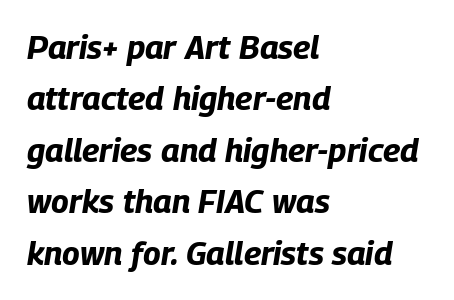
The image shows 33 px bold, condensed type, italic (leaning right); set left-aligned, normal line spacing (1.56x), normal letter spacing, not underlined; low stroke contrast and a large x-height.
